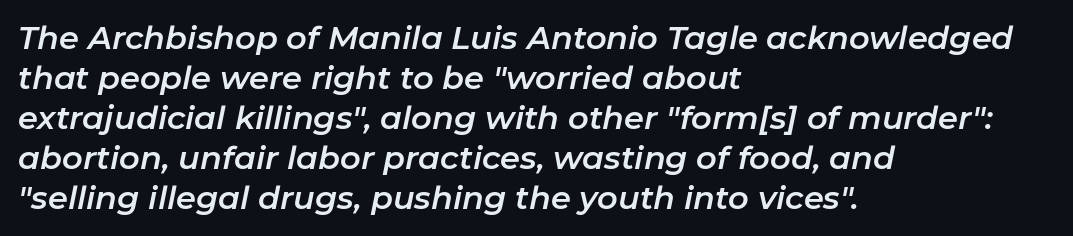
Descenders are the only things crossing below the line. The type is set solid horizontally, with unmodified tracking. Note the varied advance widths — an 'i' is clearly narrower than an 'm'. The lines in this sample share a left origin and differ only in where they stop.
